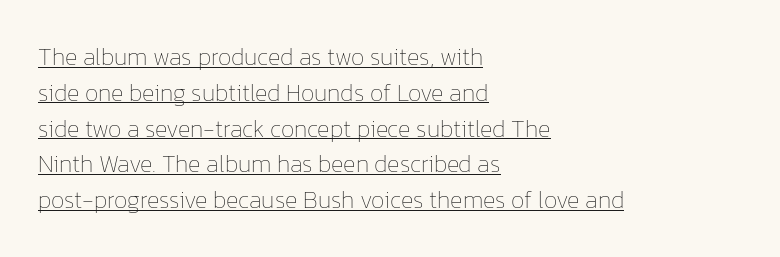
The image shows 24 px text type, upright; set left-aligned, normal line spacing (1.49x), normal letter spacing, underlined.
